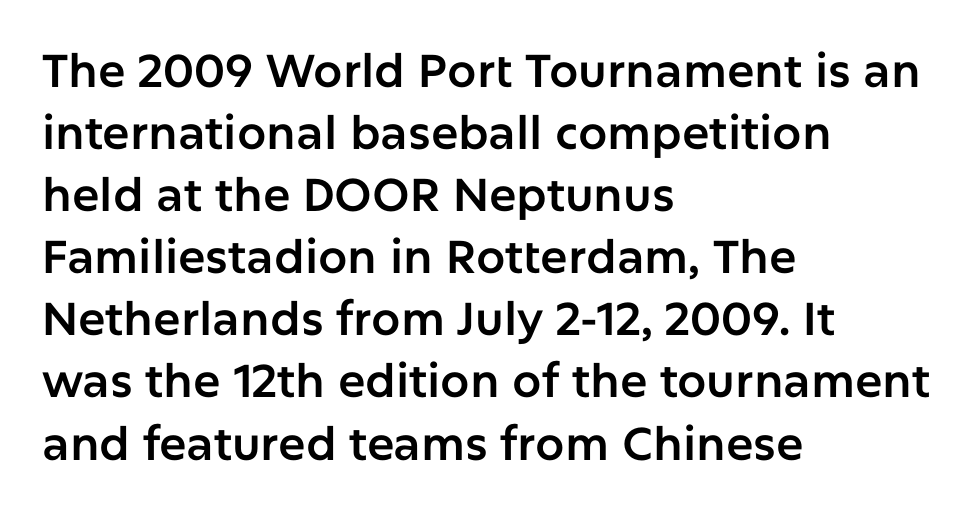
The baseline area is clear. A sans-serif font was chosen for this passage. Observe the ordinary spacing: letters are neighbours, not strangers. Ordinary non-slanted type is in use. These lines stack with their left ends in a neat column. Vertical spacing — default.
